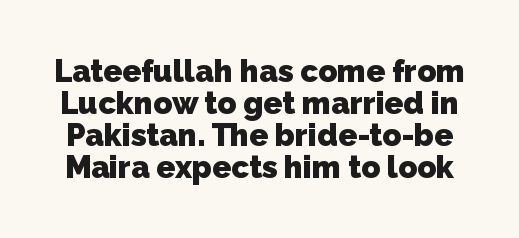
{"serif": "no", "bold": "yes", "weight": "heavy", "width": "normal", "stroke_contrast": "low", "x_height": "medium", "monospaced": "no", "underline": "no", "line_spacing": "tight", "line_spacing_ratio": 1.03, "letter_spacing": "normal", "letter_spacing_em": 0.0, "glyph_px": 31}
